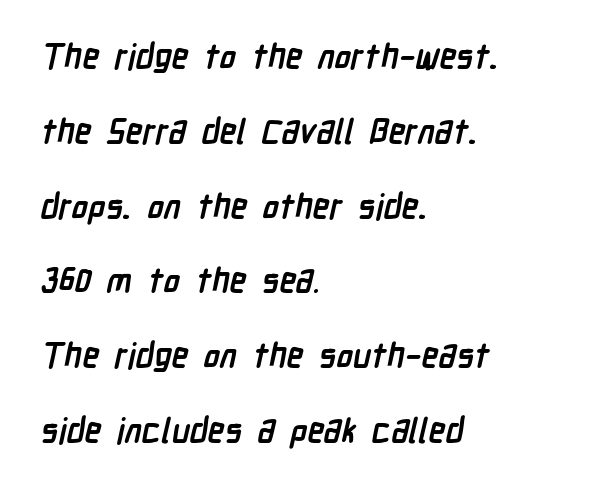
Q: Is the text bold? A: Yes.
Q: Is the typeface a serif or a sans-serif typeface? A: Sans-serif.
Q: Is the text underlined? A: No.
Q: How is the paragraph aligned? A: Left-aligned.
Q: Is the spacing between letters normal or unusually wide? A: Normal.
Q: Is the spacing between lines tight, normal or loose? A: Loose.
Q: Width (condensed, normal, or wide)? A: Condensed.
Q: Stroke contrast? A: Low.
Q: x-height? A: Medium.
Q: Monospaced? A: No.
